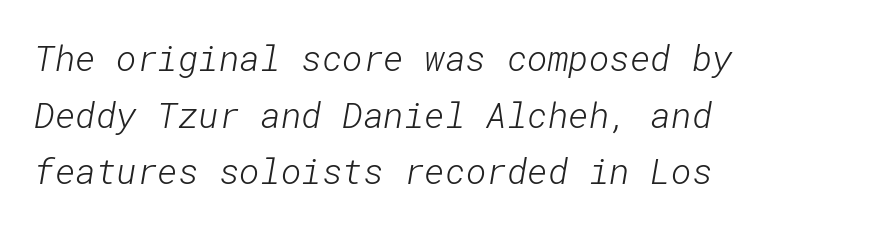
The image shows 35 px light sans-serif type; set left-aligned, normal line spacing (1.62x), normal letter spacing, not underlined; low stroke contrast and a medium x-height.
